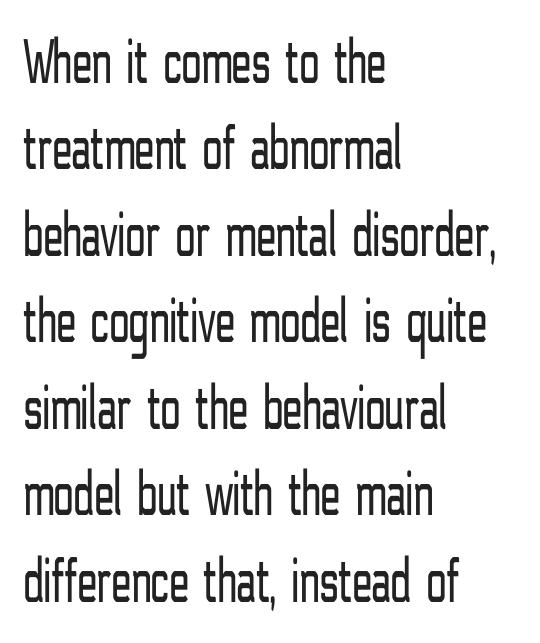
Varying glyph widths throughout — classic text-font behaviour. Any mark beneath the type? The region is blank. The lines sit at an ordinary, default distance from one another. The characters are drawn with everyday or finer stroke widths.
